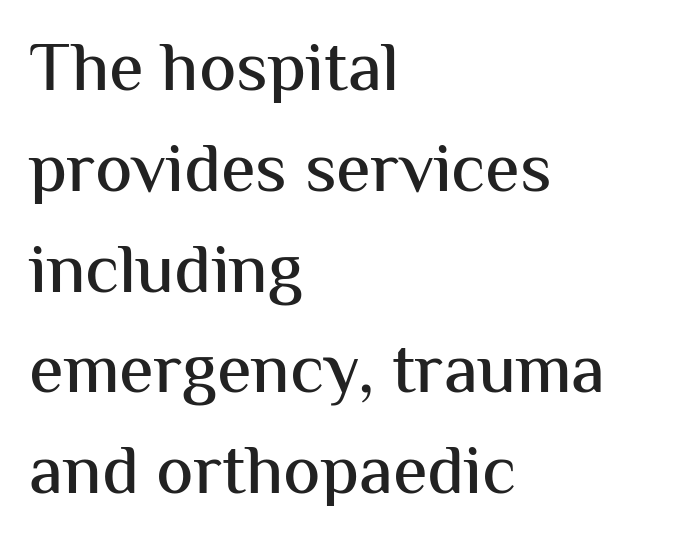
Q: Is the text italic (slanted)? A: No, it is upright.
Q: Is the typeface a serif or a sans-serif typeface? A: Sans-serif.
Q: Is the text underlined? A: No.
Q: How is the paragraph aligned? A: Left-aligned.
Q: Is the spacing between letters normal or unusually wide? A: Normal.
Q: Is the spacing between lines tight, normal or loose? A: Normal.
Q: Width (condensed, normal, or wide)? A: Normal.
Q: Stroke contrast? A: Medium.
Q: x-height? A: Medium.
Q: Monospaced? A: No.
